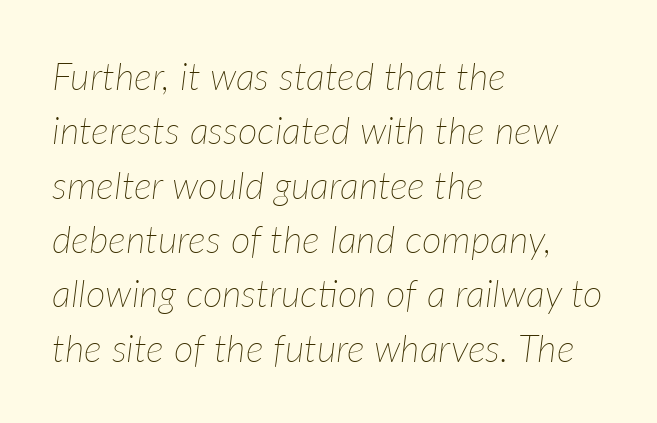
Is this a fixed-width face? No — the glyphs have proportional, varying widths. The ragged edge is on the right, which tells us the setting is flush left. Does the lettering tilt? It does — this is italic. A clean baseline with only descenders dipping below it. Short note: letters normally spaced.
